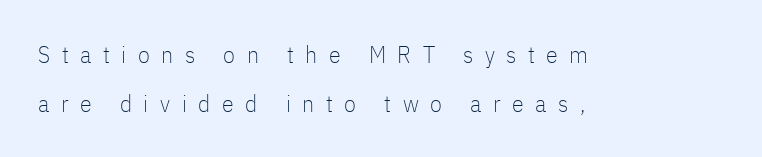
The strokes are not fattened; the text isn't bold. If you drew a line through each stem, it would be perfectly vertical. This rendering widens character spacing well past its baseline value. Bare-footed words on every line. Short and long lines alike share a common starting point at left. The leading is generous, giving the passage an open texture.
